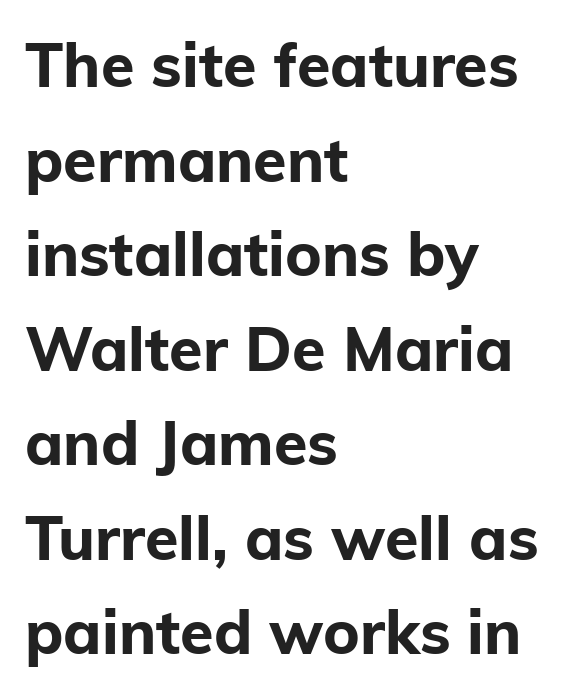
{"serif": "no", "italic": "no", "bold": "yes", "weight": "bold", "width": "normal", "stroke_contrast": "low", "x_height": "medium", "monospaced": "no", "underline": "no", "align": "left", "line_spacing": "normal", "line_spacing_ratio": 1.55, "letter_spacing": "normal", "letter_spacing_em": 0.0, "glyph_px": 61}
